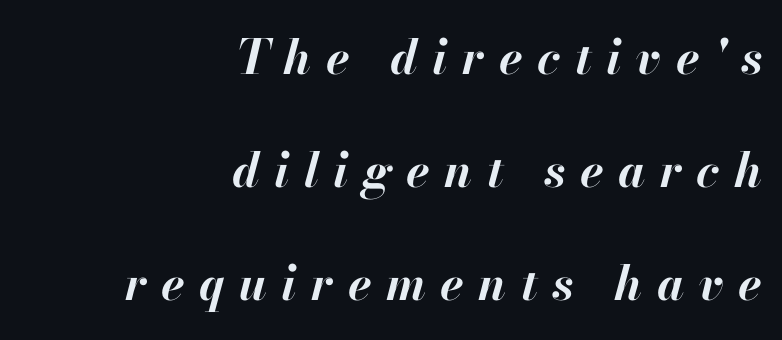
Q: Is the text bold? A: Yes.
Q: Is the text italic (slanted)? A: Yes, it leans right by about 13 degrees.
Q: Is the text underlined? A: No.
Q: How is the paragraph aligned? A: Right-aligned.
Q: Is the spacing between letters normal or unusually wide? A: Unusually wide.
Q: Is the spacing between lines tight, normal or loose? A: Loose.
Q: Width (condensed, normal, or wide)? A: Normal.
Q: Stroke contrast? A: High.
Q: x-height? A: Small.
Q: Monospaced? A: No.
